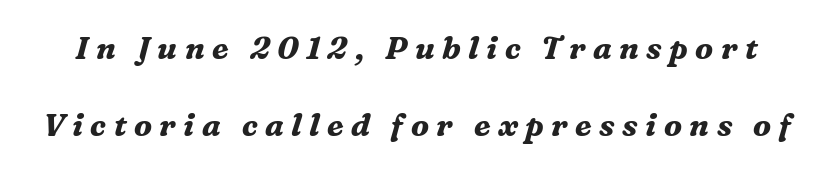
Q: Is the text bold? A: Yes.
Q: Is the text italic (slanted)? A: Yes, it leans right by about 16 degrees.
Q: Is the typeface a serif or a sans-serif typeface? A: Serif.
Q: Is the text underlined? A: No.
Q: Is the spacing between letters normal or unusually wide? A: Unusually wide.
Q: Is the spacing between lines tight, normal or loose? A: Loose.
Q: Width (condensed, normal, or wide)? A: Normal.
Q: Stroke contrast? A: Medium.
Q: x-height? A: Medium.
Q: Monospaced? A: No.
